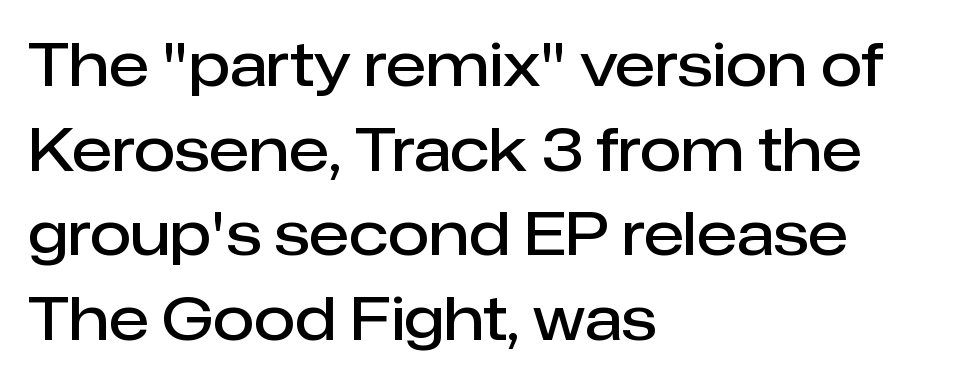
The image shows 60 px semibold sans-serif type, upright; set left-aligned, normal line spacing (1.41x), normal letter spacing, not underlined; low stroke contrast and a medium x-height.
